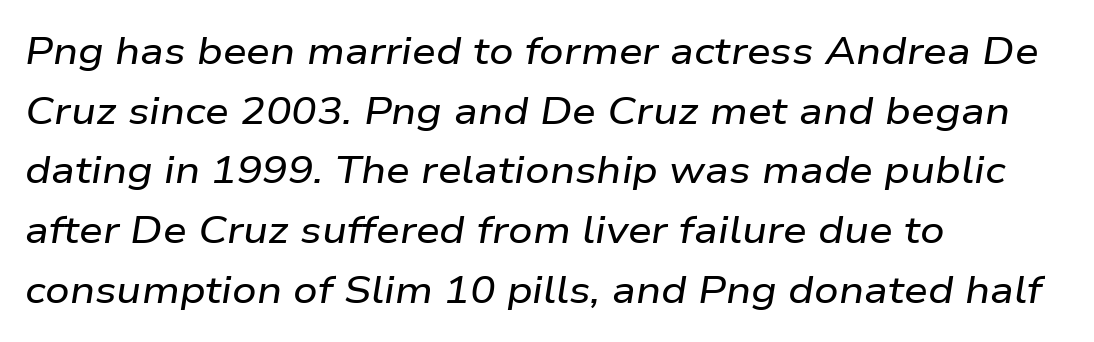
The image shows 38 px wide type, italic (leaning right); set left-aligned, normal line spacing (1.57x), normal letter spacing, not underlined; low stroke contrast and a medium x-height.
